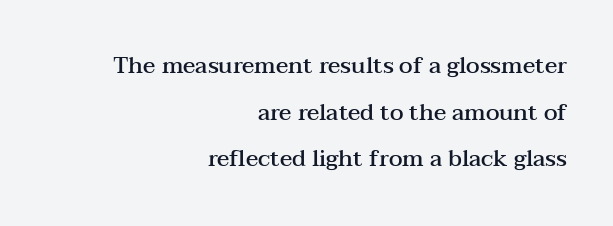
No italicization has been applied; the sample stays upright. Teacher's note: observe the even right margin — that is flush-right alignment. Emphasis by weight is partial: semibold. The string is rendered with underlining switched off.
